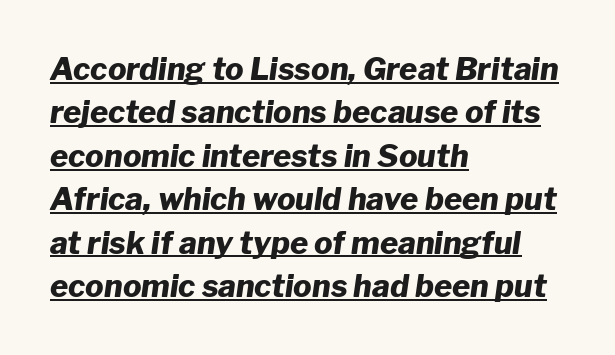
Q: Is the text bold? A: Yes.
Q: Is the text italic (slanted)? A: Yes, it leans right by about 8 degrees.
Q: Is the text underlined? A: Yes.
Q: How is the paragraph aligned? A: Left-aligned.
Q: Is the spacing between letters normal or unusually wide? A: Normal.
Q: Is the spacing between lines tight, normal or loose? A: Normal.
Q: Width (condensed, normal, or wide)? A: Normal.
Q: Stroke contrast? A: Low.
Q: x-height? A: Medium.
Q: Monospaced? A: No.
